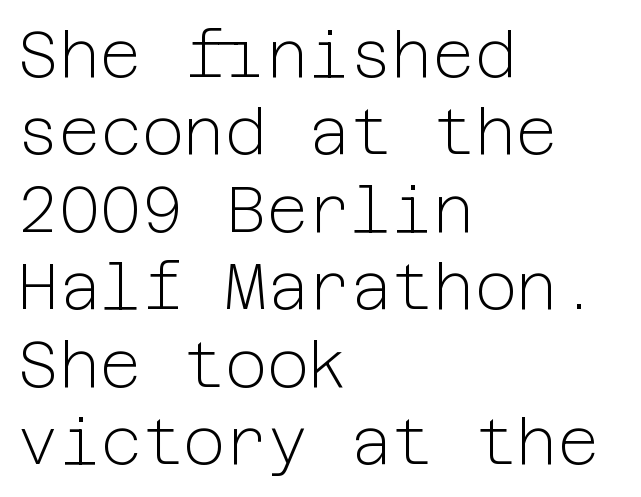
Nobody drew a line under any word here. To sum up the face: it is a sans, with no serifs. Is the letter spacing exaggerated? No — it looks like the ordinary default. Does the copy run flush right? No — it runs flush left. Nope, not italic — everything's standing straight.
